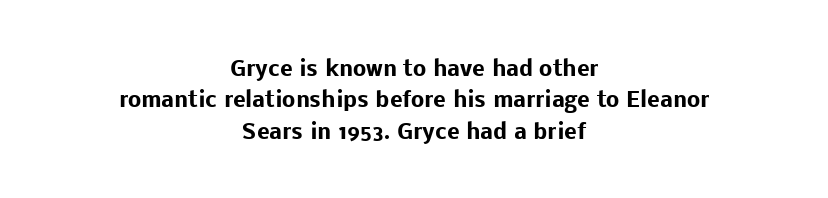
The image shows 21 px bold type, upright; set centered, normal line spacing (1.49x), normal letter spacing, not underlined.
